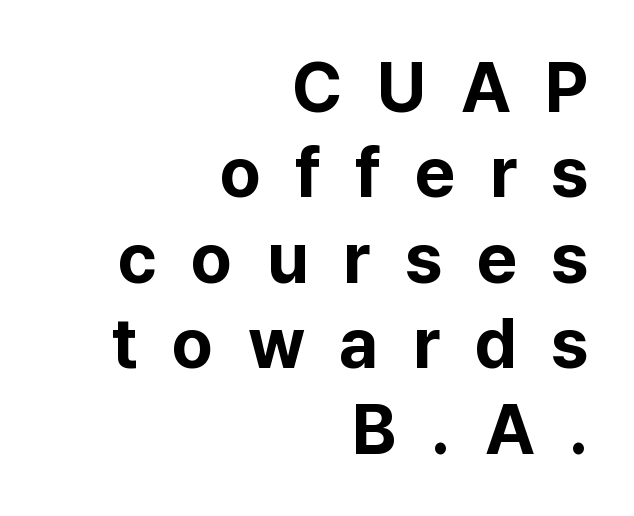
The image shows 70 px bold sans-serif type, upright; set right-aligned, line spacing 1.22x, unusually wide letter spacing (+0.49 em), not underlined; low stroke contrast and a medium x-height.
